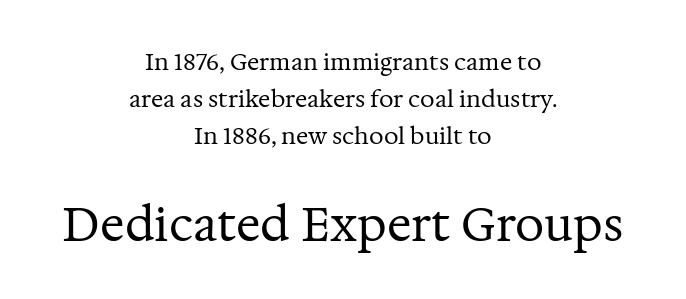
Here the glyphs are tracked normally, forming tight word shapes. The leading is moderate, giving the passage an even texture. The words here are not underlined. The face looks like a standard text weight, possibly lighter. The lettering stays uniformly vertical, giving the passage a roman look.
